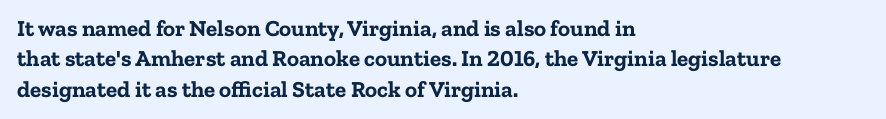
{"italic": "no", "bold": "yes", "underline": "no", "align": "left", "line_spacing": "normal", "line_spacing_ratio": 1.32, "letter_spacing": "normal", "letter_spacing_em": 0.0, "glyph_px": 23}
